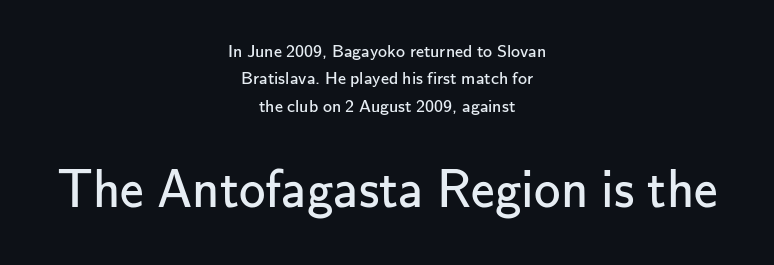
Q: Is the text bold? A: No.
Q: Is the text italic (slanted)? A: No, it is upright.
Q: Is the typeface a serif or a sans-serif typeface? A: Sans-serif.
Q: Is the text underlined? A: No.
Q: How is the paragraph aligned? A: Centered.
Q: Is the spacing between letters normal or unusually wide? A: Normal.
Q: Is the spacing between lines tight, normal or loose? A: Normal.
Q: Which block of text is set in a larger size, the first (top) or the second (bottom)? A: The second (bottom) one.
Q: Width (condensed, normal, or wide)? A: Normal.
Q: Stroke contrast? A: Low.
Q: x-height? A: Small.
Q: Monospaced? A: No.
